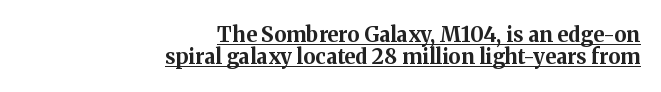
The image shows 21 px bold type, upright; set right-aligned, tight line spacing (1.06x), normal letter spacing, underlined.
